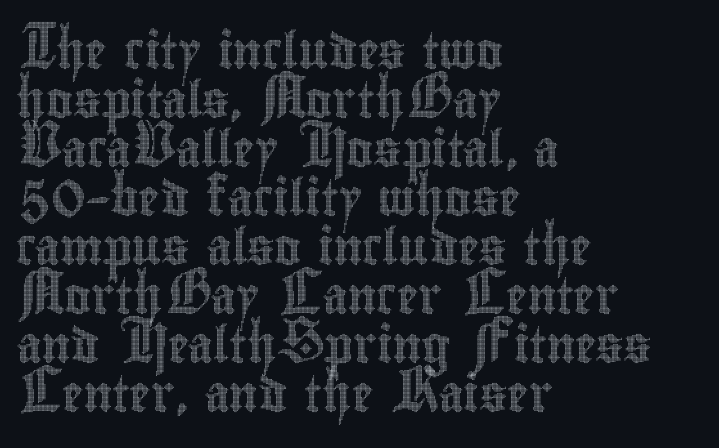
Honestly, there is no underline to notice here at all. Reading down the column, the eye jumps a familiar distance to each next line. Where is the straight margin? On the left. The lettering stays uniformly vertical, giving the passage a roman look.
